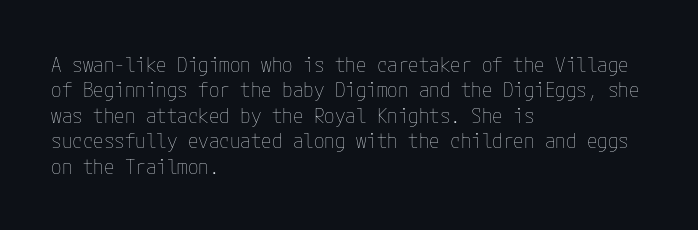
The image shows 21 px text type, upright; set left-aligned, line spacing 1.21x, normal letter spacing, not underlined.
